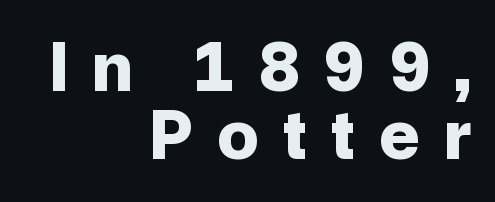
The typesetter chose a ragged-left arrangement here. Do the characters align in a grid? No, the font is proportional. Bare-footed words on every line. How are the letters spaced? Widely, with obvious added tracking. Nothing sits at the stroke ends, so this counts as sans-serif. Posture: upright roman.
